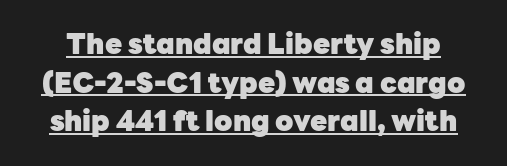
The image shows 28 px heavy sans-serif type, upright; set normal line spacing (1.38x), normal letter spacing, underlined; low stroke contrast and a medium x-height.
